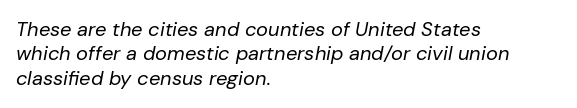
A bare baseline throughout the passage. No chunkiness to these letters — they're not bold. Style check: oblique. Letter spacing: default.
